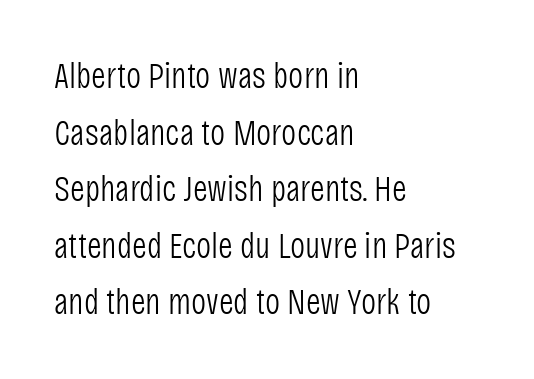
{"serif": "no", "italic": "no", "bold": "no", "weight": "light", "width": "condensed", "stroke_contrast": "low", "x_height": "large", "monospaced": "no", "underline": "no", "align": "left", "line_spacing": "normal", "line_spacing_ratio": 1.57, "letter_spacing": "normal", "letter_spacing_em": 0.0, "glyph_px": 36}
